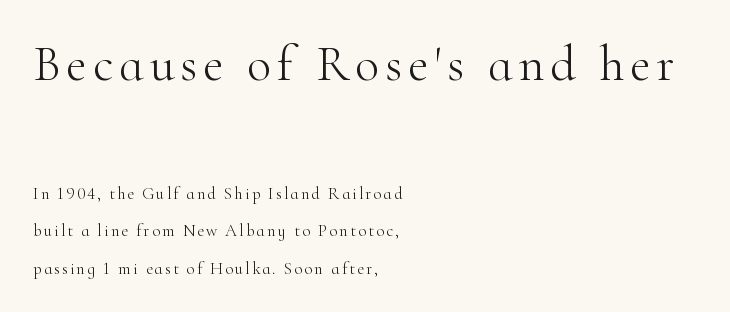
{"serif": "yes", "italic": "no", "bold": "no", "weight": "light", "width": "normal", "stroke_contrast": "high", "x_height": "small", "monospaced": "no", "underline": "no", "align": "left", "line_spacing": "loose", "line_spacing_ratio": 2.2, "larger_block": "first", "size_ratio": 2.94, "glyph_px": 50}
